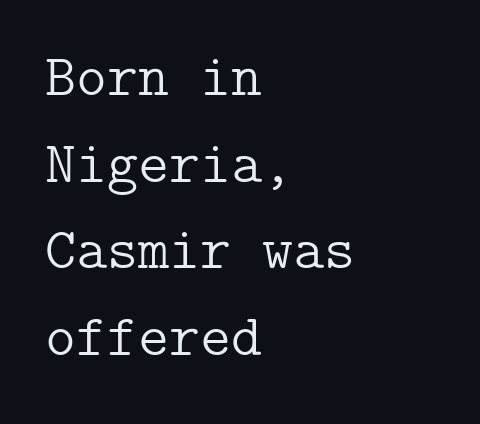
Q: Is the text bold? A: No.
Q: Is the text italic (slanted)? A: No, it is upright.
Q: Is the typeface a serif or a sans-serif typeface? A: Serif.
Q: Is the text underlined? A: No.
Q: How is the paragraph aligned? A: Left-aligned.
Q: Is the spacing between letters normal or unusually wide? A: Normal.
Q: Is the spacing between lines tight, normal or loose? A: Normal.
Q: Width (condensed, normal, or wide)? A: Normal.
Q: Stroke contrast? A: Low.
Q: x-height? A: Medium.
